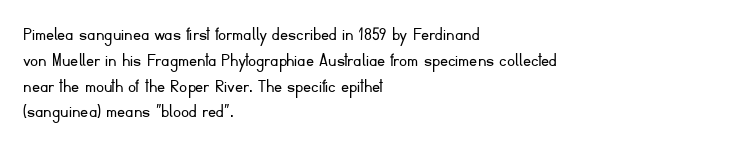
{"italic": "no", "bold": "no", "underline": "no", "align": "left", "line_spacing": "normal", "line_spacing_ratio": 1.29, "letter_spacing": "normal", "letter_spacing_em": 0.0, "glyph_px": 20}
